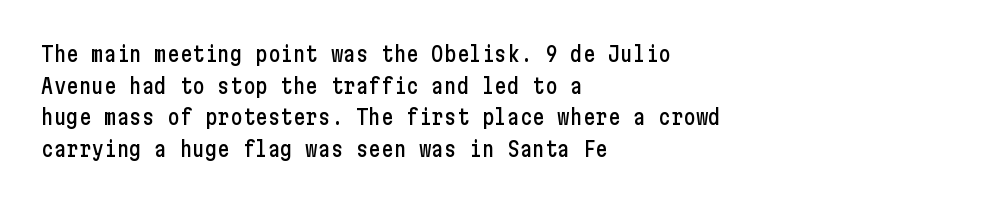
Q: Is the text italic (slanted)? A: No, it is upright.
Q: Is the text underlined? A: No.
Q: How is the paragraph aligned? A: Left-aligned.
Q: Is the spacing between letters normal or unusually wide? A: Normal.
Q: Is the spacing between lines tight, normal or loose? A: Normal.
